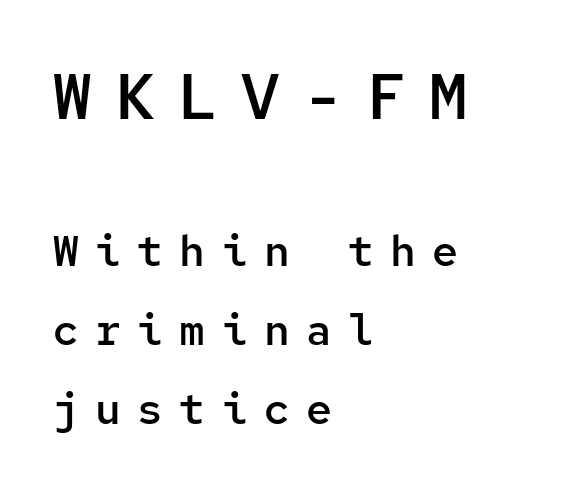
Q: Is the text bold? A: Semi-bold.
Q: Is the text italic (slanted)? A: No, it is upright.
Q: Is the typeface a serif or a sans-serif typeface? A: Sans-serif.
Q: Is the text underlined? A: No.
Q: How is the paragraph aligned? A: Left-aligned.
Q: Is the spacing between letters normal or unusually wide? A: Unusually wide.
Q: Which block of text is set in a larger size, the first (top) or the second (bottom)? A: The first (top) one.
Q: Width (condensed, normal, or wide)? A: Normal.
Q: Stroke contrast? A: Low.
Q: x-height? A: Medium.
Q: Monospaced? A: Yes.
